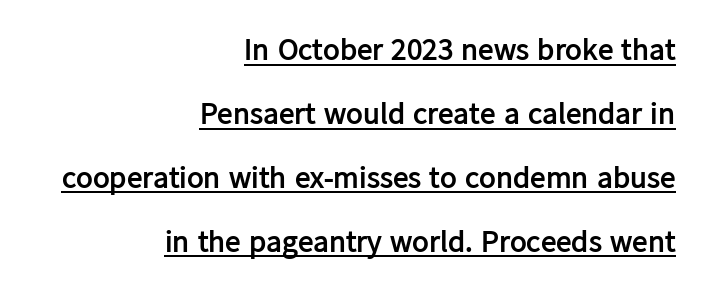
Short note: letters normally spaced. Each glyph is drawn with heavy, bold strokes. Whoever set this chose breathing room over compactness in the vertical rhythm. If you drew a ruler down the right edge, every line would touch it.
